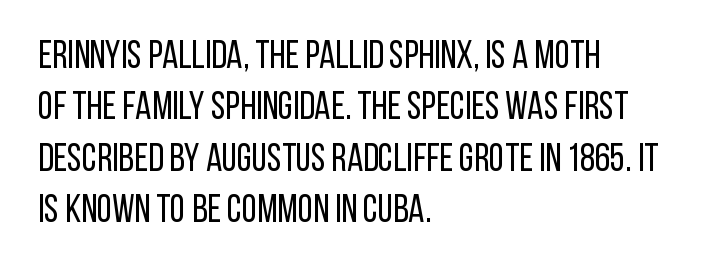
The image shows 39 px regular-weight, condensed sans-serif type, upright; set left-aligned, normal line spacing (1.32x), normal letter spacing, not underlined; low stroke contrast and a large x-height.
